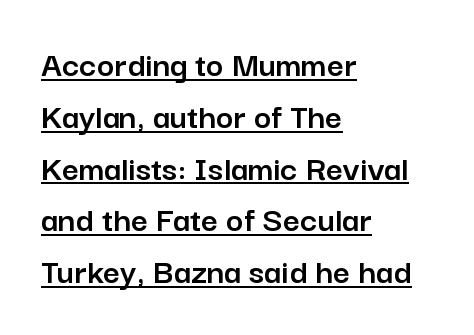
The image shows 37 px sans-serif type, upright; set left-aligned, normal line spacing (1.4x), normal letter spacing, underlined; low stroke contrast and a medium x-height.
